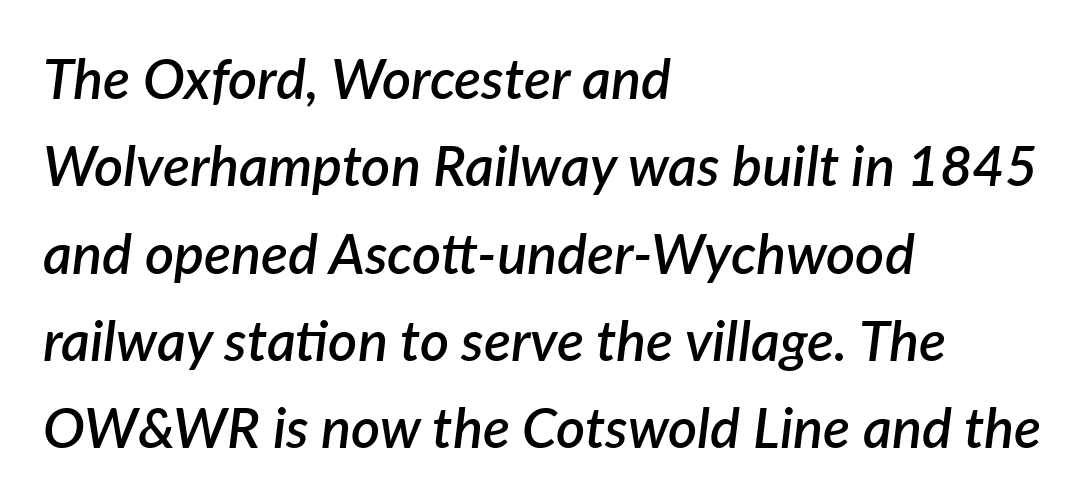
The rendering uses a moderate line-height, typical for paragraphs. The face used here is proportionally spaced, like ordinary book or web type. The letters are slanted; this is an italic face. The face used here is rendered with its standard letterfit. The baseline area is clear.
